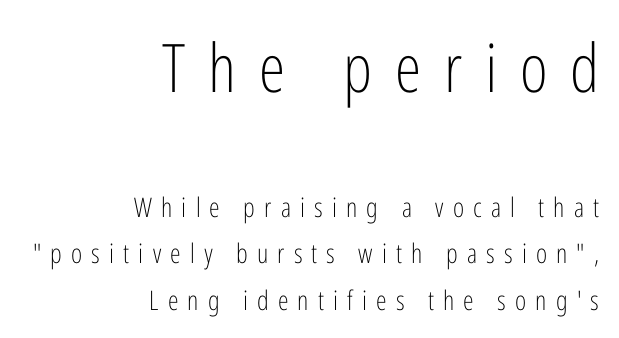
{"serif": "no", "italic": "no", "bold": "no", "weight": "light", "width": "condensed", "stroke_contrast": "low", "x_height": "medium", "monospaced": "no", "underline": "no", "align": "right", "line_spacing_ratio": 1.71, "letter_spacing": "wide", "letter_spacing_em": 0.34, "larger_block": "first", "size_ratio": 2.48, "glyph_px": 67}
